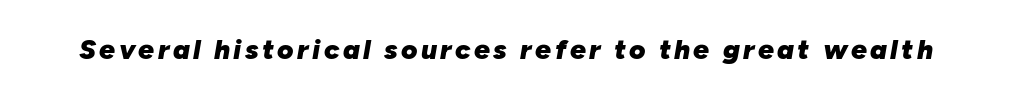
Q: Is the text bold? A: Yes.
Q: Is the text italic (slanted)? A: Yes, it leans right by about 10 degrees.
Q: Is the text underlined? A: No.
Q: Width (condensed, normal, or wide)? A: Normal.
Q: Stroke contrast? A: Low.
Q: x-height? A: Medium.
Q: Monospaced? A: No.
